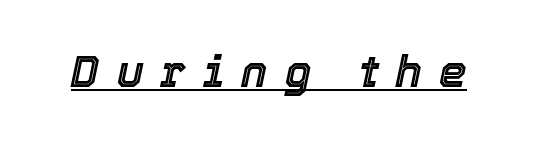
Q: Is the text italic (slanted)? A: Yes, it leans right by about 12 degrees.
Q: Is the text underlined? A: Yes.
Q: Is the spacing between letters normal or unusually wide? A: Unusually wide.
Q: Width (condensed, normal, or wide)? A: Normal.
Q: x-height? A: Medium.
Q: Monospaced? A: No.
